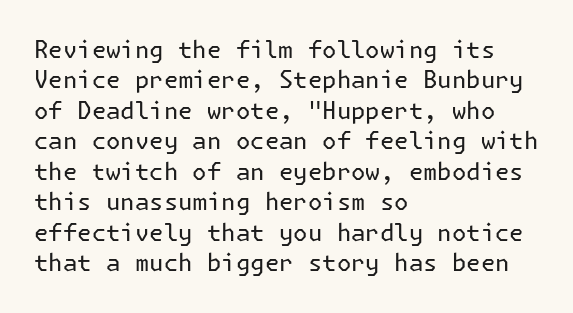
The image shows 24 px text type, upright; set left-aligned, normal line spacing (1.27x), normal letter spacing, not underlined.
